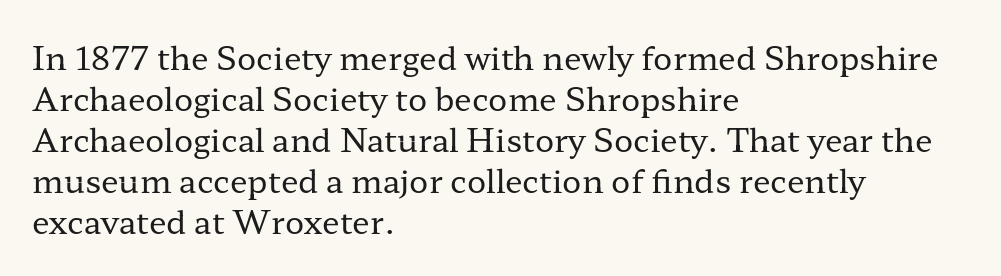
The image shows 32 px regular-weight, wide serif type, upright; set left-aligned, normal line spacing (1.28x), normal letter spacing, not underlined; low stroke contrast and a medium x-height.
